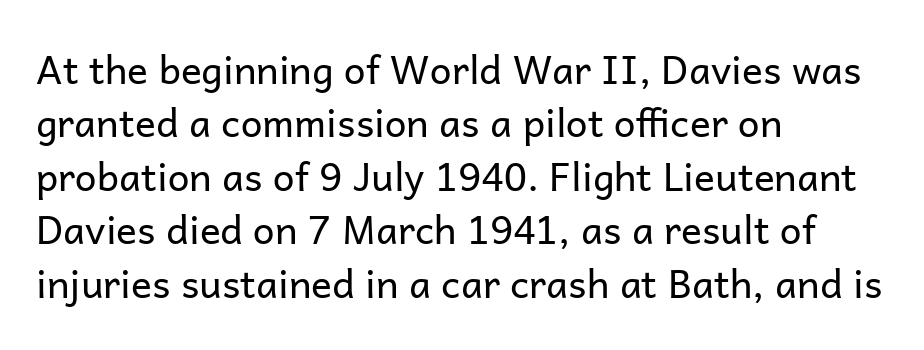
Q: Is the text bold? A: No.
Q: Is the text italic (slanted)? A: No, it is upright.
Q: Is the typeface a serif or a sans-serif typeface? A: Sans-serif.
Q: Is the text underlined? A: No.
Q: How is the paragraph aligned? A: Left-aligned.
Q: Is the spacing between letters normal or unusually wide? A: Normal.
Q: Is the spacing between lines tight, normal or loose? A: Normal.
Q: Width (condensed, normal, or wide)? A: Normal.
Q: Stroke contrast? A: Low.
Q: x-height? A: Medium.
Q: Monospaced? A: No.
